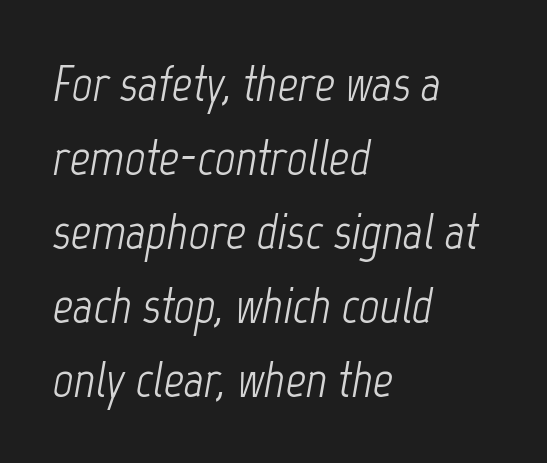
The image shows 50 px light, condensed type, italic (leaning right); set left-aligned, normal line spacing (1.48x), normal letter spacing, not underlined; low stroke contrast and a medium x-height.
